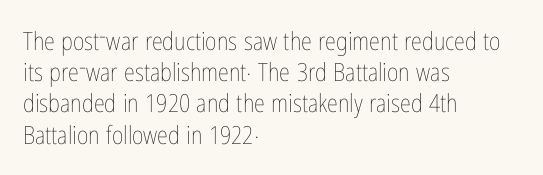
The image shows 25 px text type, upright; set left-aligned, normal line spacing (1.25x), normal letter spacing, not underlined.
